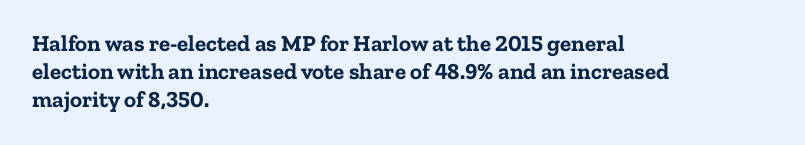
Q: Is the text bold? A: Yes.
Q: Is the text italic (slanted)? A: No, it is upright.
Q: Is the text underlined? A: No.
Q: How is the paragraph aligned? A: Left-aligned.
Q: Is the spacing between letters normal or unusually wide? A: Normal.
